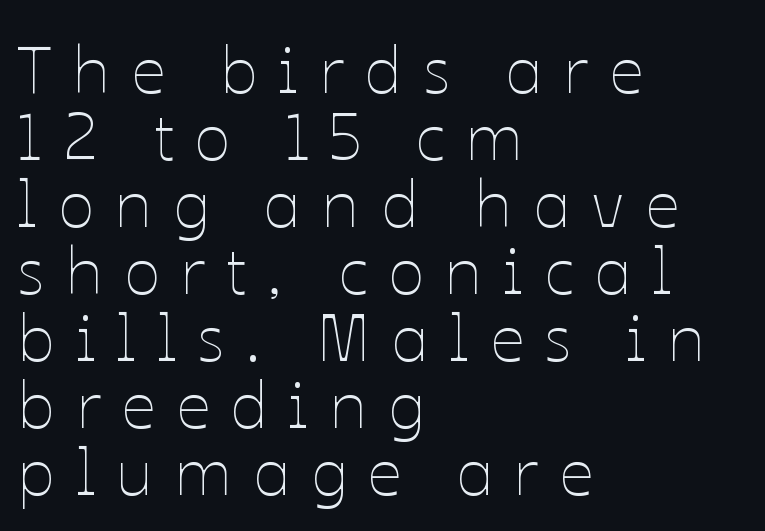
The image shows 67 px thin type, upright; set left-aligned, tight line spacing (1.0x), unusually wide letter spacing (+0.31 em), not underlined; low stroke contrast and a medium x-height.
